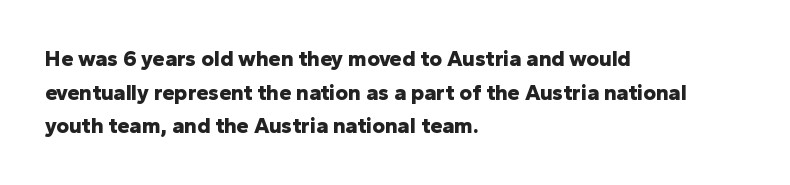
Q: Is the text bold? A: Yes.
Q: Is the text italic (slanted)? A: No, it is upright.
Q: Is the text underlined? A: No.
Q: How is the paragraph aligned? A: Left-aligned.
Q: Is the spacing between letters normal or unusually wide? A: Normal.
Q: Is the spacing between lines tight, normal or loose? A: Normal.
